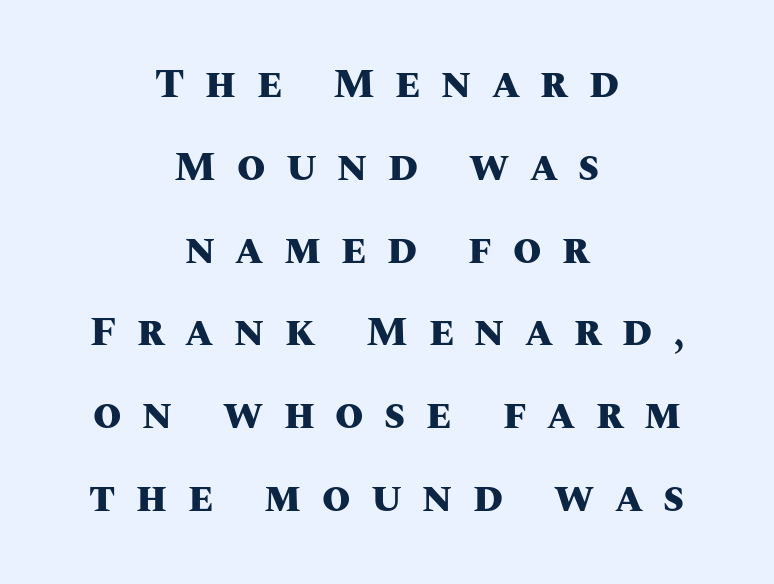
The image shows 41 px heavy type, upright; set centered, loose line spacing (2.02x), unusually wide letter spacing (+0.5 em), not underlined; medium stroke contrast and a large x-height.
